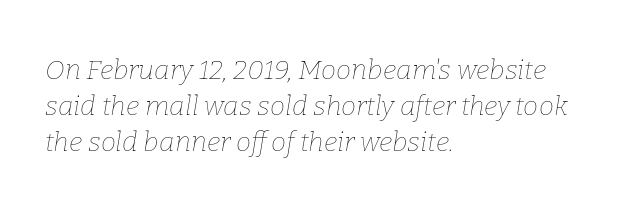
The image shows 27 px text type, italic (leaning right); set left-aligned, normal line spacing (1.33x), normal letter spacing, not underlined.
